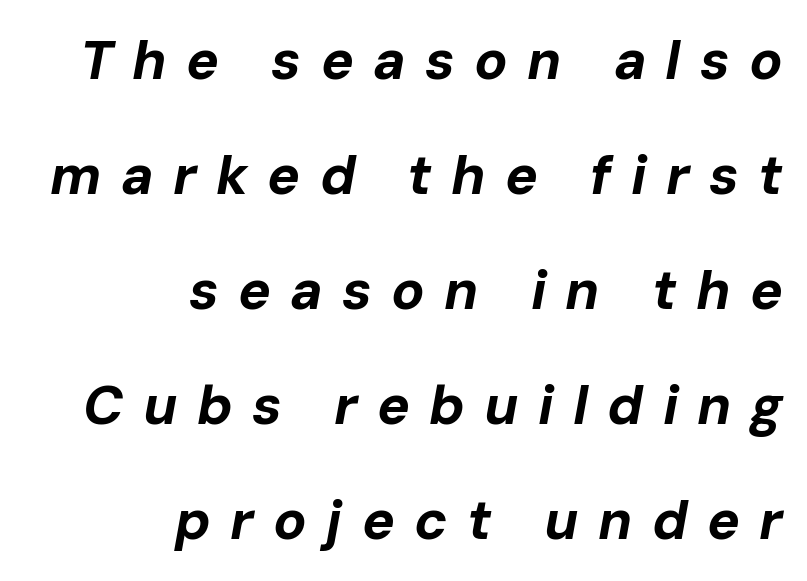
{"italic": "yes", "lean": "right", "slant_degrees": 10, "bold": "yes", "weight": "bold", "width": "normal", "stroke_contrast": "low", "x_height": "medium", "monospaced": "no", "underline": "no", "align": "right", "line_spacing": "loose", "line_spacing_ratio": 2.09, "letter_spacing": "wide", "letter_spacing_em": 0.35, "glyph_px": 55}
